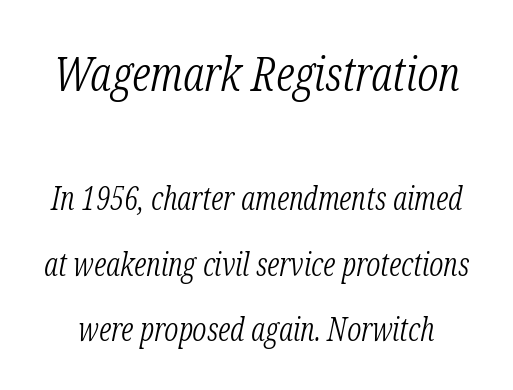
Q: Is the text bold? A: No.
Q: Is the text italic (slanted)? A: Yes, it leans right by about 12 degrees.
Q: Is the typeface a serif or a sans-serif typeface? A: Serif.
Q: Is the text underlined? A: No.
Q: Is the spacing between letters normal or unusually wide? A: Normal.
Q: Is the spacing between lines tight, normal or loose? A: Loose.
Q: Which block of text is set in a larger size, the first (top) or the second (bottom)? A: The first (top) one.
Q: Width (condensed, normal, or wide)? A: Condensed.
Q: Stroke contrast? A: Low.
Q: x-height? A: Medium.
Q: Monospaced? A: No.
